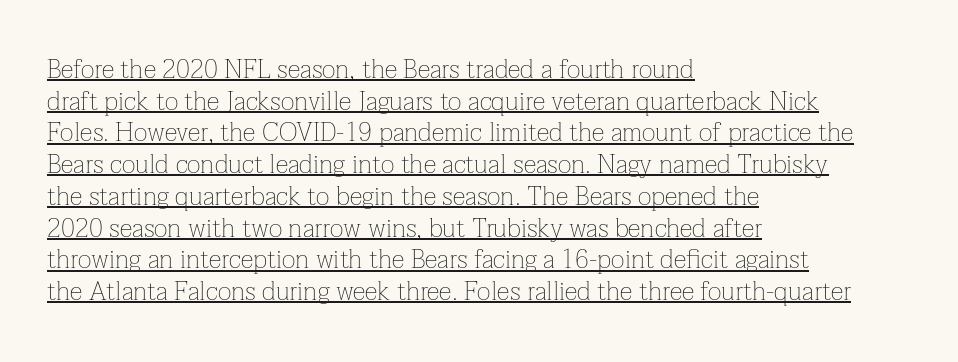
{"italic": "no", "bold": "no", "underline": "yes", "align": "left", "line_spacing_ratio": 1.22, "letter_spacing": "normal", "letter_spacing_em": 0.0, "glyph_px": 26}
